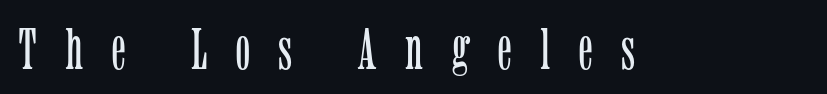
You could only call the tracking loose — the letters float apart. Unlike italic type, these characters show no tilt at all. Check under the words: just untouched page. Serifs: yes, visible at the terminals of the letterforms.
